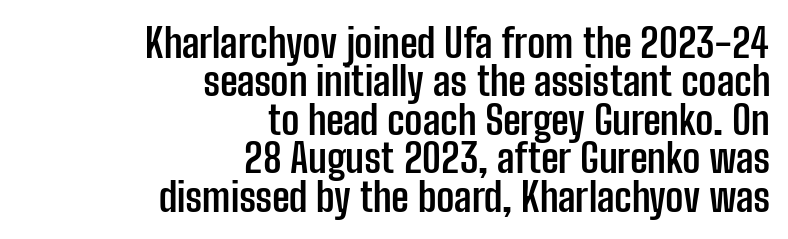
The image shows 40 px semibold, condensed sans-serif type, upright; set right-aligned, tight line spacing (0.96x), normal letter spacing, not underlined; low stroke contrast and a medium x-height.
